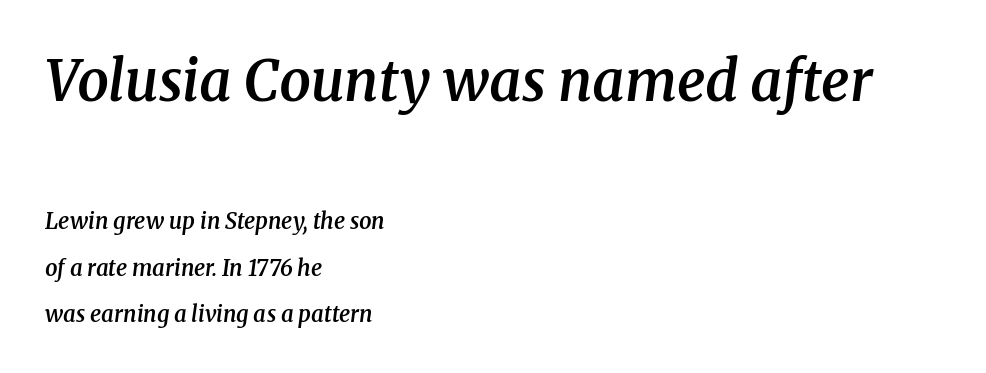
Q: Is the text bold? A: Semi-bold.
Q: Is the text italic (slanted)? A: Yes, it leans right by about 8 degrees.
Q: Is the typeface a serif or a sans-serif typeface? A: Serif.
Q: Is the text underlined? A: No.
Q: How is the paragraph aligned? A: Left-aligned.
Q: Is the spacing between letters normal or unusually wide? A: Normal.
Q: Is the spacing between lines tight, normal or loose? A: Loose.
Q: Which block of text is set in a larger size, the first (top) or the second (bottom)? A: The first (top) one.
Q: Width (condensed, normal, or wide)? A: Normal.
Q: Stroke contrast? A: Medium.
Q: x-height? A: Medium.
Q: Monospaced? A: No.
